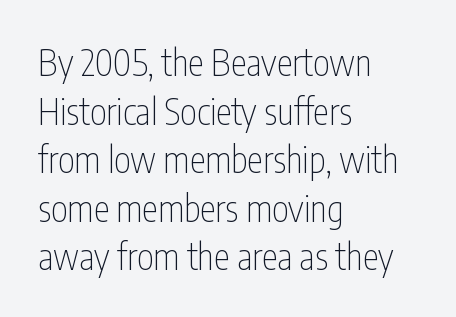
The image shows 36 px thin, condensed sans-serif type, upright; set left-aligned, normal line spacing (1.35x), normal letter spacing, not underlined; low stroke contrast and a medium x-height.
